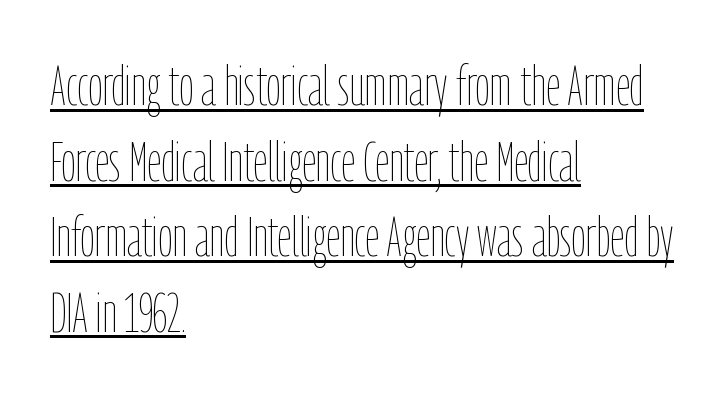
Q: Is the text bold? A: No.
Q: Is the text italic (slanted)? A: No, it is upright.
Q: Is the text underlined? A: Yes.
Q: How is the paragraph aligned? A: Left-aligned.
Q: Is the spacing between letters normal or unusually wide? A: Normal.
Q: Is the spacing between lines tight, normal or loose? A: Normal.
Q: Width (condensed, normal, or wide)? A: Condensed.
Q: Stroke contrast? A: Low.
Q: x-height? A: Medium.
Q: Monospaced? A: No.
